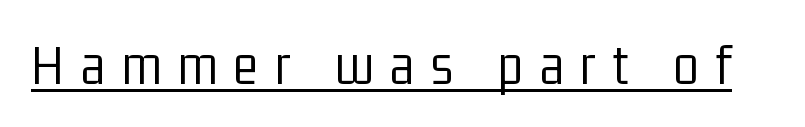
To sum up the face: it is a sans, with no serifs. Substantial extra tracking has been applied to these lines. The words here are underlined. Letters have the restrained weight of plain body copy at most. If you drew a line through each stem, it would be perfectly vertical. A typesetter would call this proportional, since set widths differ per character.
